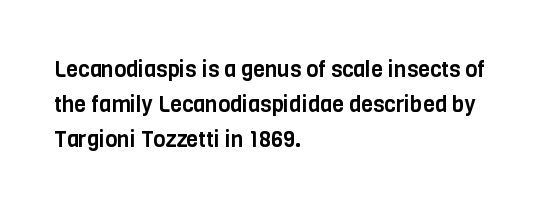
Q: Is the text italic (slanted)? A: No, it is upright.
Q: Is the text underlined? A: No.
Q: How is the paragraph aligned? A: Left-aligned.
Q: Is the spacing between letters normal or unusually wide? A: Normal.
Q: Is the spacing between lines tight, normal or loose? A: Normal.
